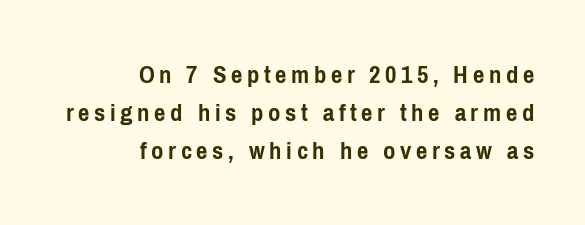
{"italic": "no", "bold": "yes", "underline": "no", "align": "right", "line_spacing": "normal", "line_spacing_ratio": 1.4, "glyph_px": 27}
